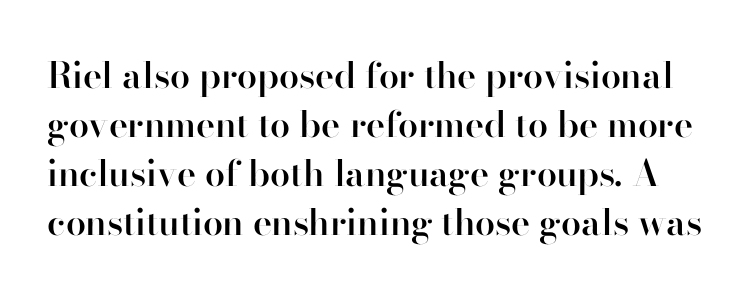
Q: Is the text bold? A: Semi-bold.
Q: Is the text italic (slanted)? A: No, it is upright.
Q: Is the typeface a serif or a sans-serif typeface? A: Sans-serif.
Q: Is the text underlined? A: No.
Q: Is the spacing between letters normal or unusually wide? A: Normal.
Q: Is the spacing between lines tight, normal or loose? A: Normal.
Q: Width (condensed, normal, or wide)? A: Normal.
Q: Stroke contrast? A: High.
Q: x-height? A: Small.
Q: Monospaced? A: No.
